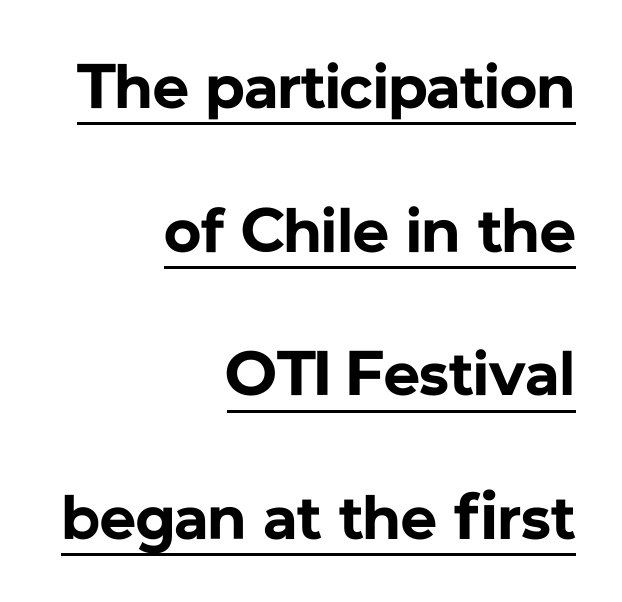
{"serif": "no", "italic": "no", "bold": "yes", "weight": "bold", "width": "normal", "stroke_contrast": "low", "x_height": "medium", "monospaced": "no", "underline": "yes", "align": "right", "line_spacing": "loose", "line_spacing_ratio": 2.28, "letter_spacing": "normal", "letter_spacing_em": 0.0, "glyph_px": 63}
